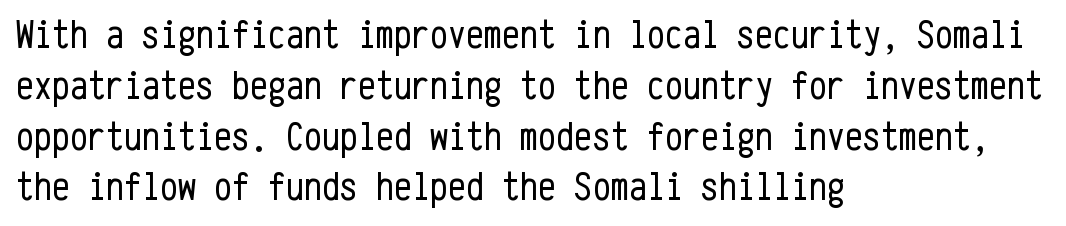
The image shows 40 px regular-weight, condensed sans-serif type, upright, monospaced; set left-aligned, normal line spacing (1.27x), normal letter spacing, not underlined; low stroke contrast and a medium x-height.
